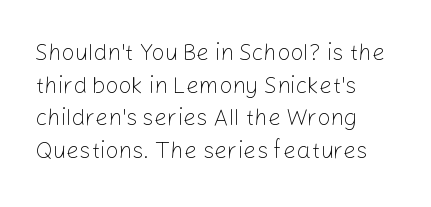
The image shows 23 px text type, upright; set left-aligned, normal line spacing (1.42x), normal letter spacing, not underlined.
